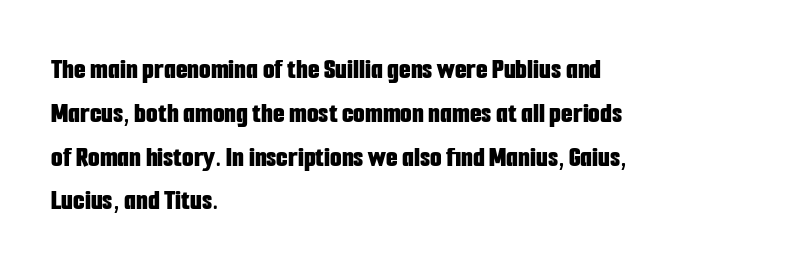
The image shows 30 px bold, condensed sans-serif type, upright; set left-aligned, normal line spacing (1.46x), normal letter spacing, not underlined; low stroke contrast and a medium x-height.
